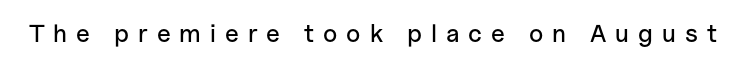
Q: Is the text italic (slanted)? A: No, it is upright.
Q: Is the text underlined? A: No.
Q: Is the spacing between letters normal or unusually wide? A: Unusually wide.
